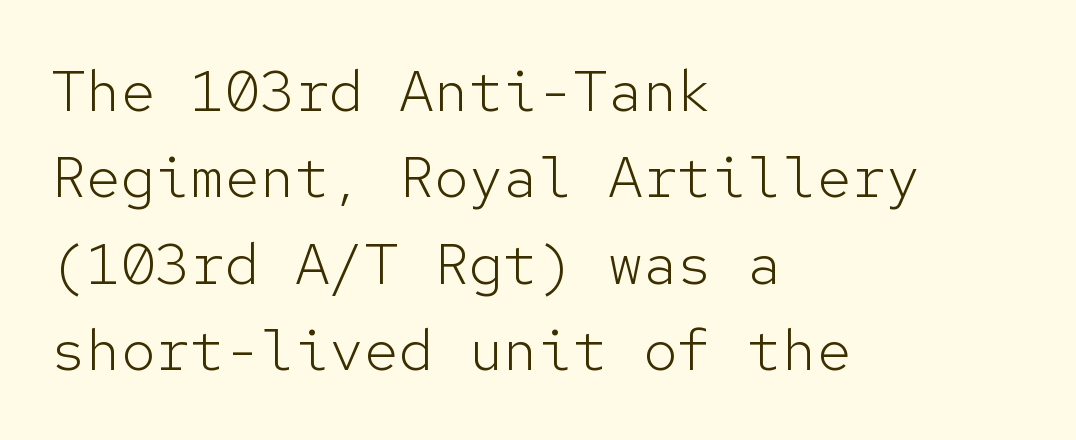
The image shows 58 px light sans-serif type, upright, monospaced; set left-aligned, normal line spacing (1.49x), normal letter spacing, not underlined; low stroke contrast and a medium x-height.
